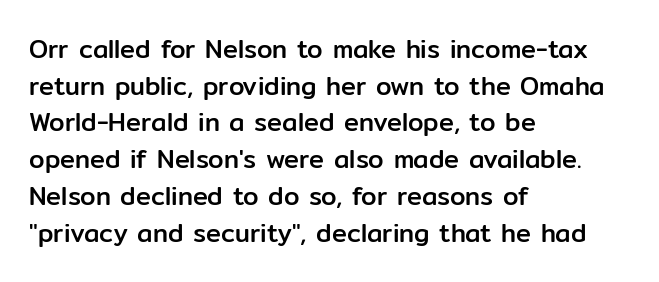
The letters stand straight up with perfectly vertical stems. The tracking reads as untouched default to a designer's eye. Vertical spacing — default. All the whitespace from short lines collects on the right. Bare-footed words on every line.
